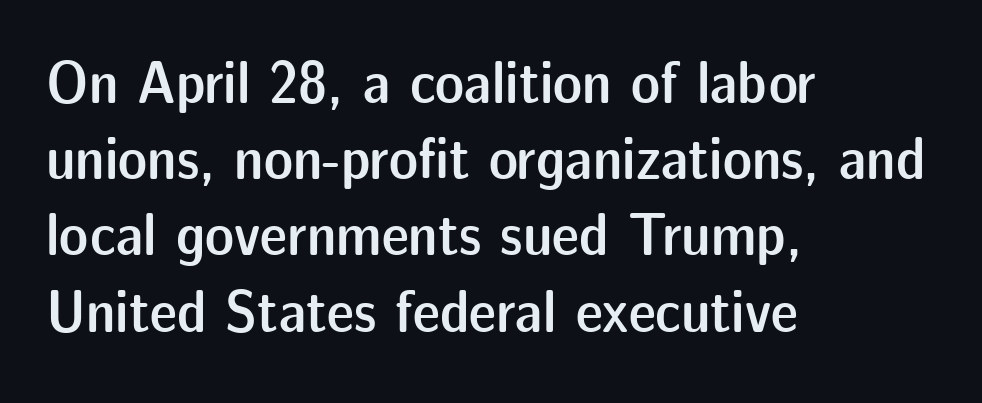
Q: Is the text bold? A: Semi-bold.
Q: Is the text italic (slanted)? A: No, it is upright.
Q: Is the typeface a serif or a sans-serif typeface? A: Sans-serif.
Q: Is the text underlined? A: No.
Q: How is the paragraph aligned? A: Left-aligned.
Q: Is the spacing between letters normal or unusually wide? A: Normal.
Q: Is the spacing between lines tight, normal or loose? A: Normal.
Q: Width (condensed, normal, or wide)? A: Normal.
Q: Stroke contrast? A: Low.
Q: x-height? A: Medium.
Q: Monospaced? A: No.
